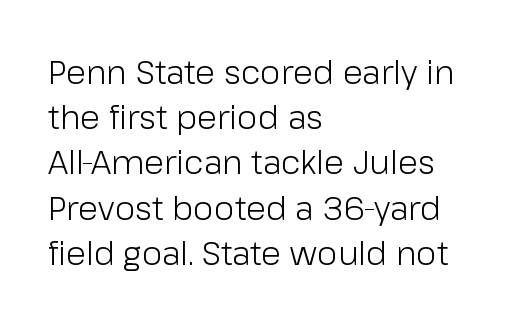
The image shows 33 px light sans-serif type, upright; set left-aligned, normal line spacing (1.37x), normal letter spacing, not underlined; low stroke contrast and a medium x-height.
